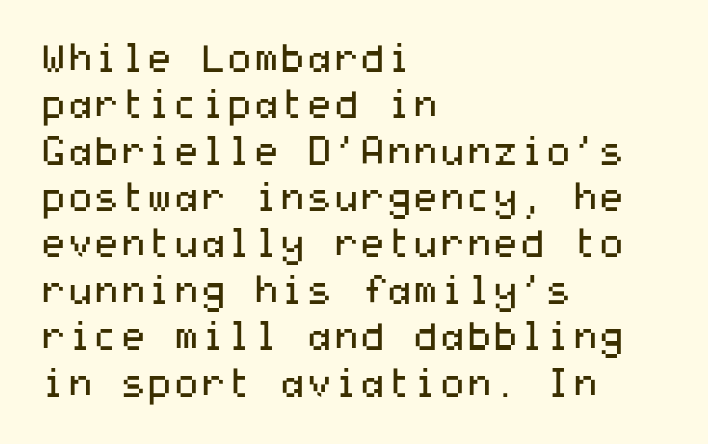
The image shows 38 px regular-weight, wide sans-serif type, upright; set left-aligned, line spacing 1.22x, normal letter spacing, not underlined; medium stroke contrast and a medium x-height.
